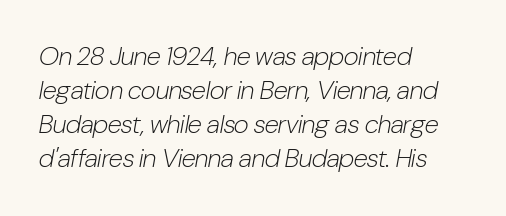
Q: Is the text bold? A: No.
Q: Is the text italic (slanted)? A: Yes, it leans right by about 10 degrees.
Q: Is the text underlined? A: No.
Q: How is the paragraph aligned? A: Left-aligned.
Q: Is the spacing between letters normal or unusually wide? A: Normal.
Q: Is the spacing between lines tight, normal or loose? A: Normal.
